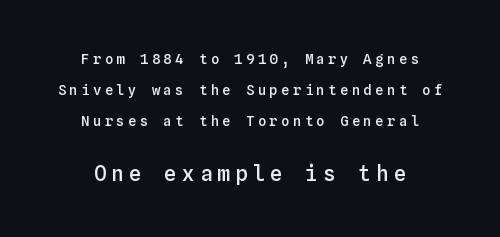
{"italic": "no", "bold": "semi", "underline": "no", "align": "center", "line_spacing": "loose", "line_spacing_ratio": 2.22, "letter_spacing": "wide", "letter_spacing_em": 0.24, "larger_block": "second", "size_ratio": 1.5, "glyph_px": 21}
